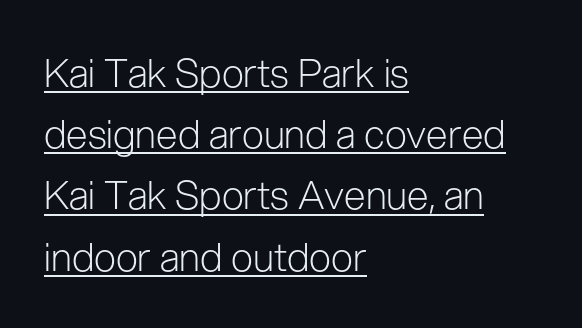
Q: Is the text bold? A: No.
Q: Is the text italic (slanted)? A: No, it is upright.
Q: Is the typeface a serif or a sans-serif typeface? A: Sans-serif.
Q: Is the text underlined? A: Yes.
Q: How is the paragraph aligned? A: Left-aligned.
Q: Is the spacing between letters normal or unusually wide? A: Normal.
Q: Is the spacing between lines tight, normal or loose? A: Normal.
Q: Width (condensed, normal, or wide)? A: Normal.
Q: Stroke contrast? A: Low.
Q: x-height? A: Medium.
Q: Monospaced? A: No.
